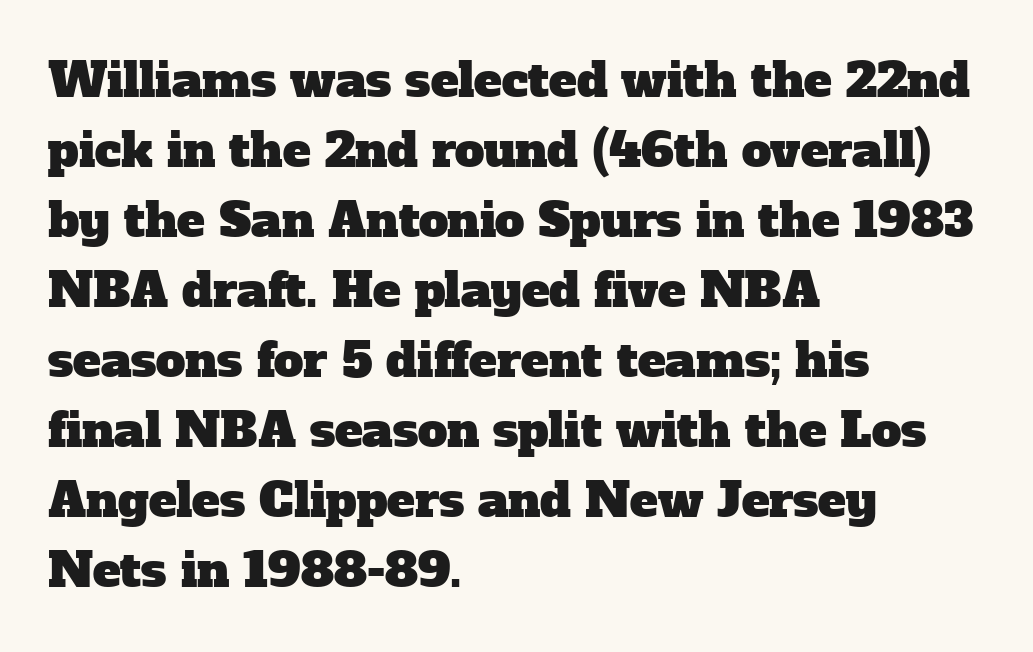
The rendering shows small feet on the letterforms — a serif design. The lines are quadded left. A clean baseline with only descenders dipping below it. Between one letter and the next there's only the usual sliver of space. Character widths vary here, with narrow letters taking less room than wide ones.
